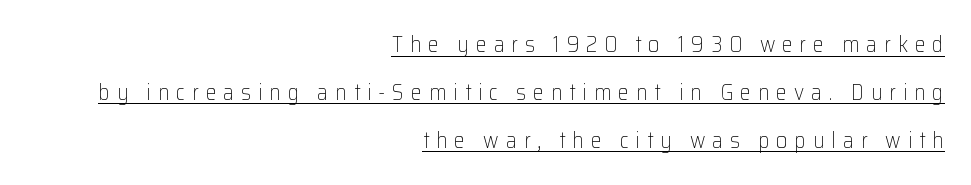
Q: Is the text bold? A: No.
Q: Is the text italic (slanted)? A: No, it is upright.
Q: Is the text underlined? A: Yes.
Q: How is the paragraph aligned? A: Right-aligned.
Q: Is the spacing between letters normal or unusually wide? A: Unusually wide.
Q: Is the spacing between lines tight, normal or loose? A: Loose.
